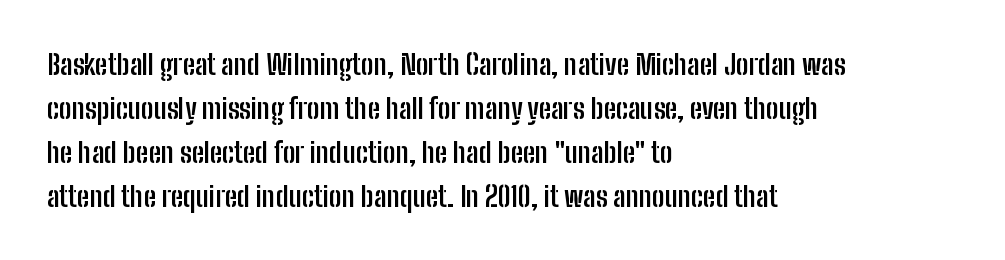
The image shows 28 px semibold, condensed sans-serif type, upright; set left-aligned, normal line spacing (1.57x), normal letter spacing, not underlined; low stroke contrast and a medium x-height.
